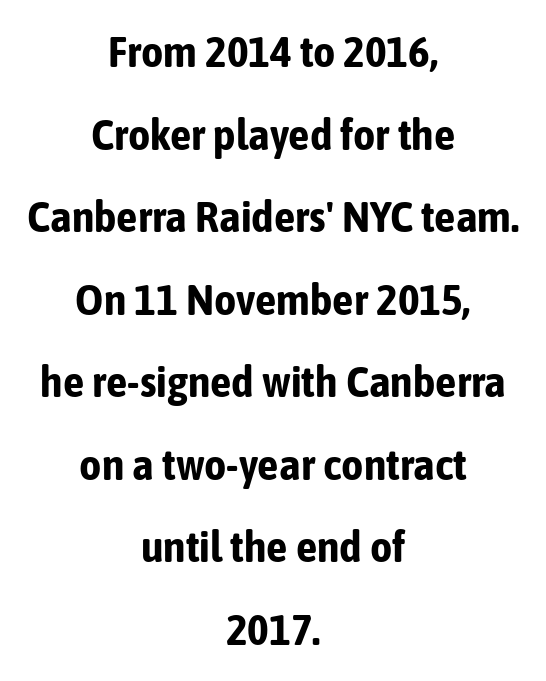
Plain, unruled lines of type. A typesetter would call this leading open, well beyond the default. Grotesque or geometric, the face here clearly has no serifs. In terms of weight, the rendering is a true, heavy bold. These lines keep a tight, regular rhythm from letter to letter.
